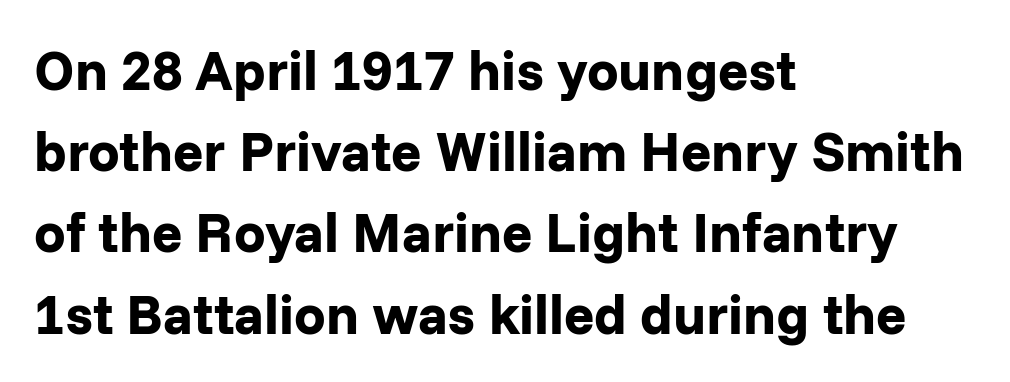
You could call the tracking neutral — neither tight nor loose. Check the space under the baseline: it is left empty. Is there much room between lines? A standard amount, neither cramped nor airy. Upright lettering throughout.
